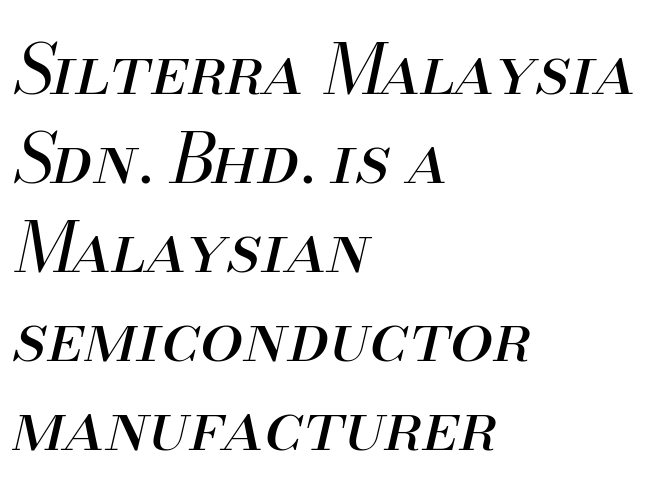
Underlining? Definitely not there. A typesetter would call this proportional, since set widths differ per character. The line-height multiplier appears to be the usual default. Nothing heavy about these letters — not bold at all. A classic flush-left, rag-right setting is used for this passage. Between one letter and the next there's only the usual sliver of space.
